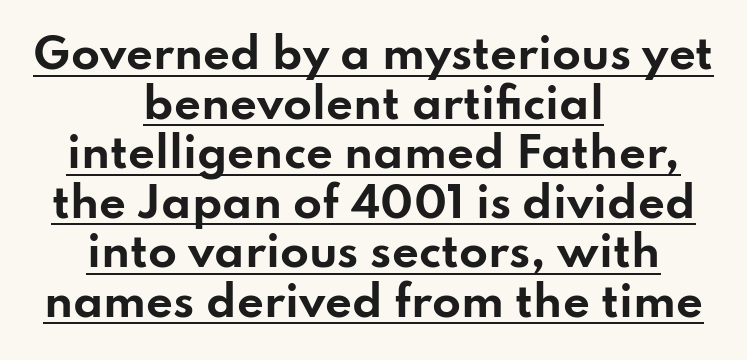
{"serif": "no", "italic": "no", "bold": "yes", "weight": "bold", "width": "wide", "stroke_contrast": "low", "x_height": "small", "monospaced": "no", "underline": "yes", "align": "center", "line_spacing_ratio": 1.18, "letter_spacing": "normal", "letter_spacing_em": 0.0, "glyph_px": 42}
